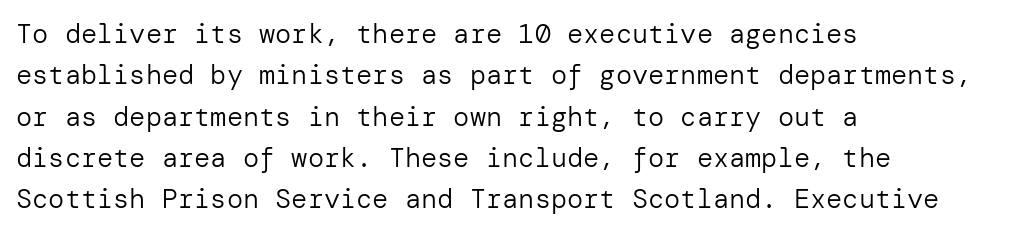
Q: Is the text bold? A: No.
Q: Is the text italic (slanted)? A: No, it is upright.
Q: Is the text underlined? A: No.
Q: How is the paragraph aligned? A: Left-aligned.
Q: Is the spacing between letters normal or unusually wide? A: Normal.
Q: Is the spacing between lines tight, normal or loose? A: Normal.
